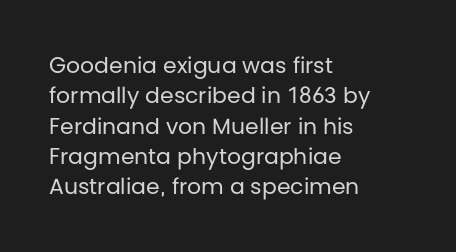
Q: Is the text bold? A: No.
Q: Is the text italic (slanted)? A: No, it is upright.
Q: Is the text underlined? A: No.
Q: How is the paragraph aligned? A: Left-aligned.
Q: Is the spacing between letters normal or unusually wide? A: Normal.
Q: Is the spacing between lines tight, normal or loose? A: Normal.
